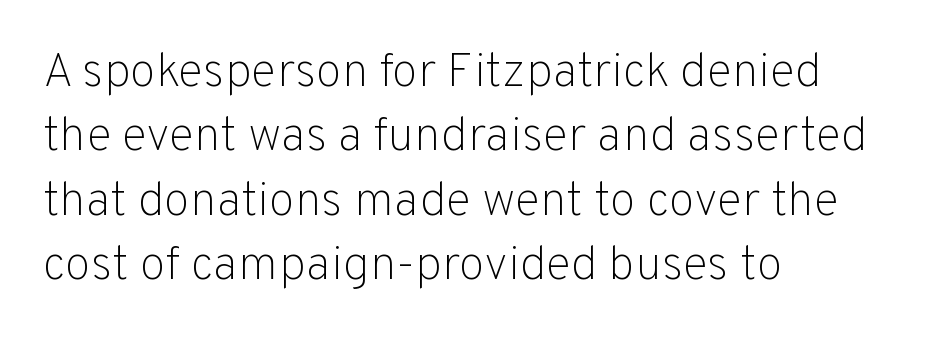
Q: Is the text bold? A: No.
Q: Is the text italic (slanted)? A: No, it is upright.
Q: Is the typeface a serif or a sans-serif typeface? A: Sans-serif.
Q: Is the text underlined? A: No.
Q: How is the paragraph aligned? A: Left-aligned.
Q: Is the spacing between letters normal or unusually wide? A: Normal.
Q: Is the spacing between lines tight, normal or loose? A: Normal.
Q: Width (condensed, normal, or wide)? A: Normal.
Q: Stroke contrast? A: Low.
Q: x-height? A: Medium.
Q: Monospaced? A: No.
